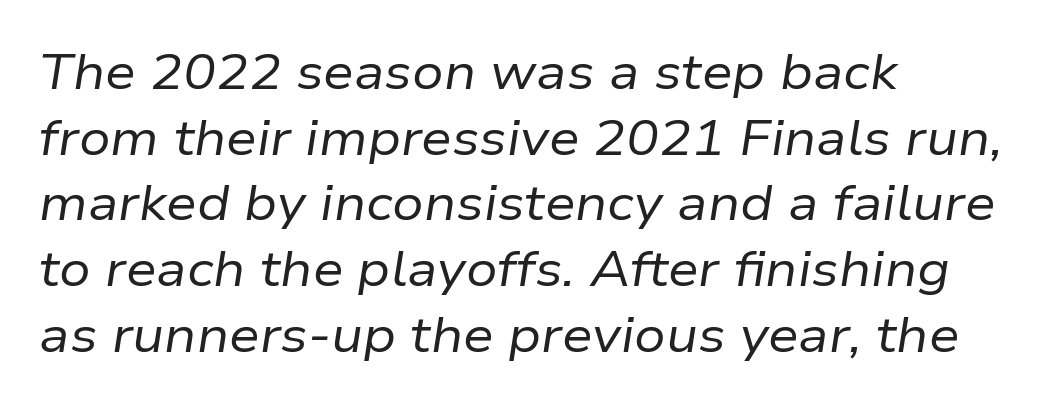
{"italic": "yes", "lean": "right", "slant_degrees": 9, "bold": "no", "weight": "regular", "width": "normal", "stroke_contrast": "low", "x_height": "medium", "monospaced": "no", "underline": "no", "align": "left", "line_spacing": "normal", "line_spacing_ratio": 1.34, "letter_spacing": "normal", "letter_spacing_em": 0.0, "glyph_px": 49}
